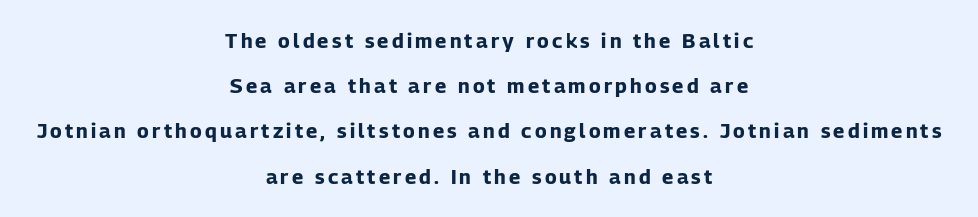
The image shows 20 px bold type, upright; set centered, loose line spacing (2.26x), not underlined.
